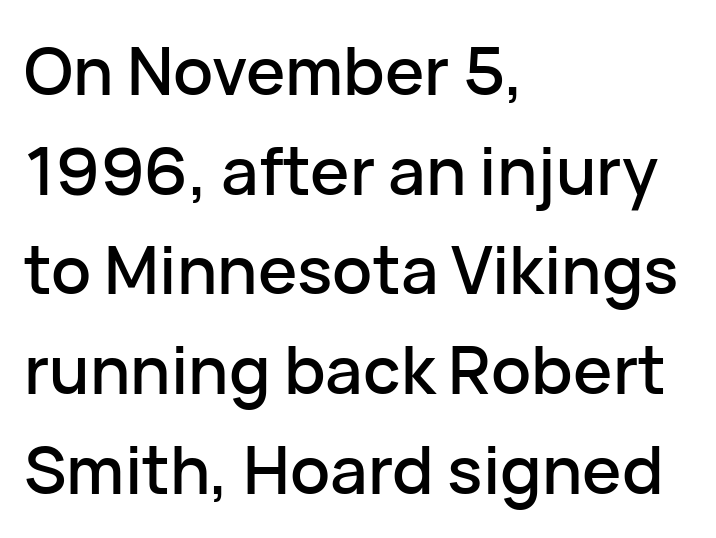
Q: Is the text italic (slanted)? A: No, it is upright.
Q: Is the typeface a serif or a sans-serif typeface? A: Sans-serif.
Q: Is the text underlined? A: No.
Q: How is the paragraph aligned? A: Left-aligned.
Q: Is the spacing between letters normal or unusually wide? A: Normal.
Q: Is the spacing between lines tight, normal or loose? A: Normal.
Q: Width (condensed, normal, or wide)? A: Normal.
Q: Stroke contrast? A: Low.
Q: x-height? A: Medium.
Q: Monospaced? A: No.
